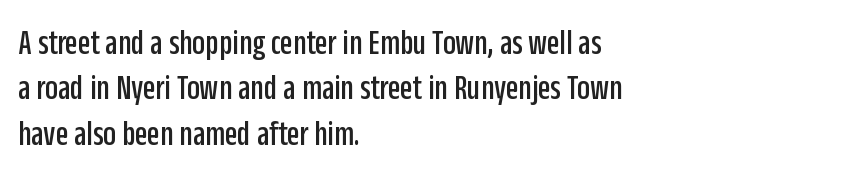
The image shows 36 px condensed sans-serif type, upright; set left-aligned, normal line spacing (1.26x), normal letter spacing, not underlined; low stroke contrast and a large x-height.
